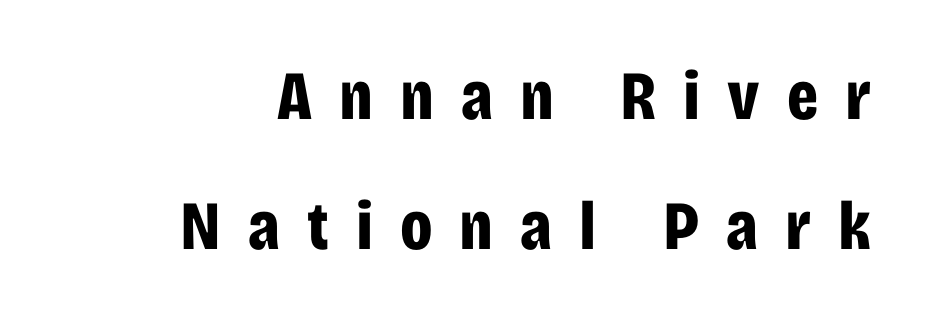
{"serif": "no", "italic": "no", "bold": "yes", "weight": "bold", "width": "condensed", "stroke_contrast": "low", "x_height": "large", "monospaced": "no", "underline": "no", "align": "right", "line_spacing_ratio": 1.88, "letter_spacing": "wide", "letter_spacing_em": 0.39, "glyph_px": 69}
